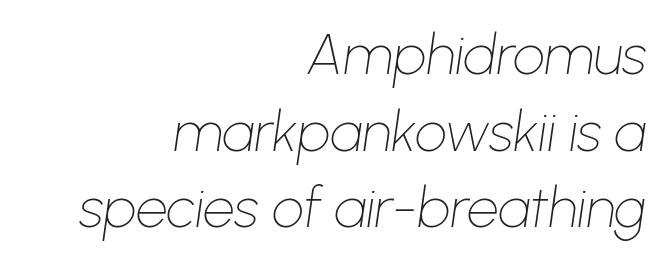
Heft: none added — not bold. Think of a printed novel: that variable character pitch is what you see here. The zone under the glyphs is completely vacant. The leading is moderate, giving the passage an even texture. Reading down the block, your eye finds every line finishing at a fixed right position.
